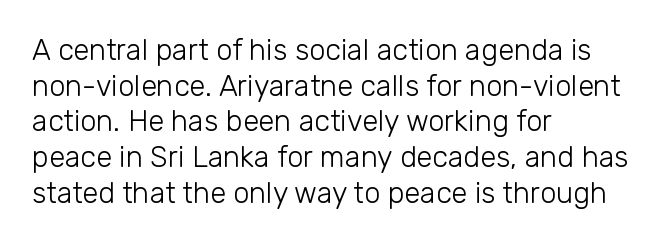
Q: Is the text bold? A: No.
Q: Is the text italic (slanted)? A: No, it is upright.
Q: Is the typeface a serif or a sans-serif typeface? A: Sans-serif.
Q: Is the text underlined? A: No.
Q: How is the paragraph aligned? A: Left-aligned.
Q: Is the spacing between letters normal or unusually wide? A: Normal.
Q: Width (condensed, normal, or wide)? A: Normal.
Q: Stroke contrast? A: Low.
Q: x-height? A: Medium.
Q: Monospaced? A: No.
